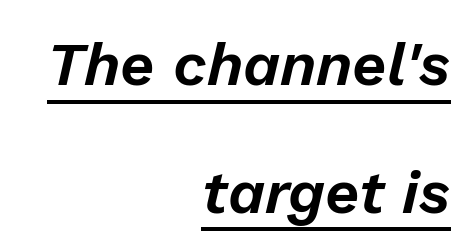
Visually the block forms a straight wall on the right and a jagged coastline on the left. Decoration check: the copy is underlined. The rendering uses natural spacing where letterforms have individual widths. When letters slant like this, we call the style italic. This sample uses plain, unmodified letter spacing. Vertical spacing — loose.
